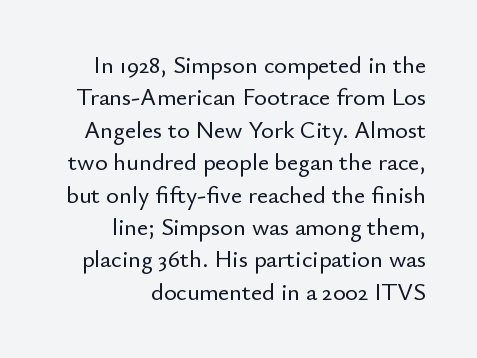
The image shows 24 px text type, upright; set right-aligned, normal line spacing (1.35x), normal letter spacing, not underlined.
